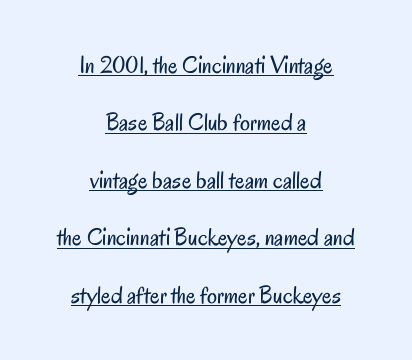
Q: Is the text bold? A: No.
Q: Is the text italic (slanted)? A: No, it is upright.
Q: Is the text underlined? A: Yes.
Q: How is the paragraph aligned? A: Centered.
Q: Is the spacing between letters normal or unusually wide? A: Normal.
Q: Is the spacing between lines tight, normal or loose? A: Loose.
